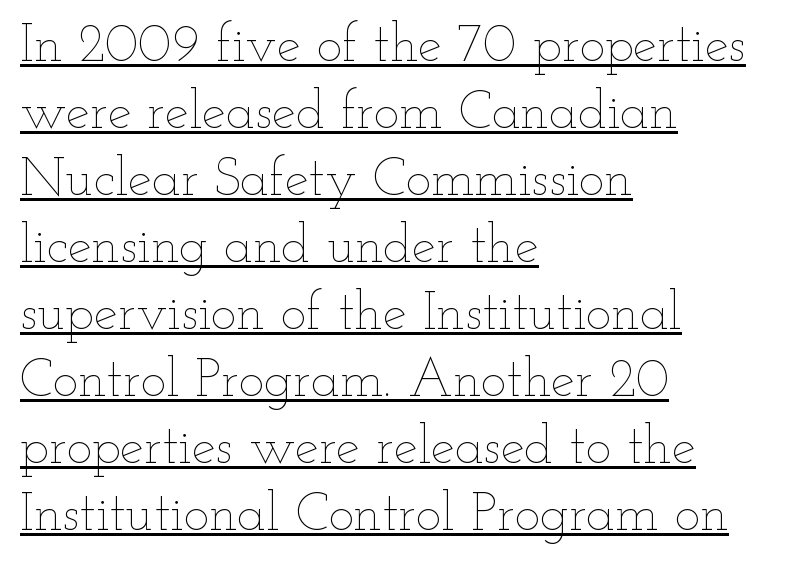
{"italic": "no", "bold": "no", "weight": "thin", "width": "wide", "stroke_contrast": "low", "x_height": "small", "monospaced": "no", "underline": "yes", "align": "left", "line_spacing_ratio": 1.24, "letter_spacing": "normal", "letter_spacing_em": 0.0, "glyph_px": 54}
